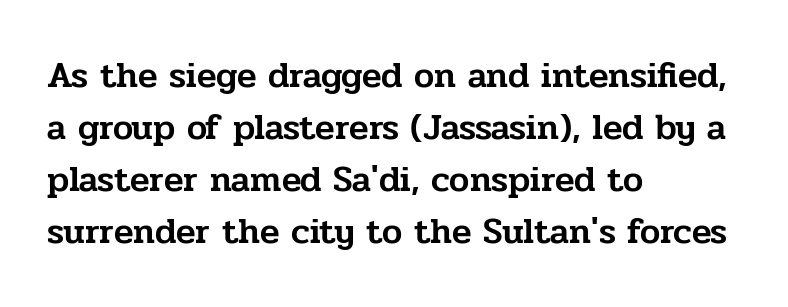
The image shows 36 px serif type, upright; set left-aligned, normal line spacing (1.44x), normal letter spacing, not underlined; low stroke contrast and a medium x-height.
